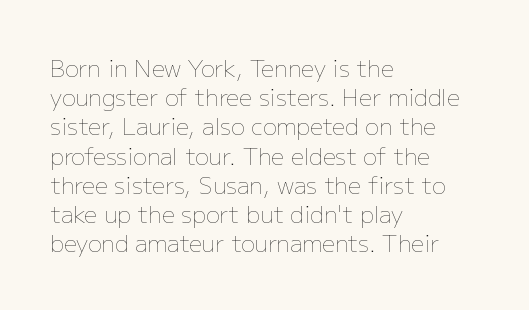
Nothing unusual about the tracking: characters are spaced as the font intends. Caption: multi-line text, flush left, ragged right. How would I describe the line gaps? Plain and ordinary. Unbolded letterforms with no extra heft.
